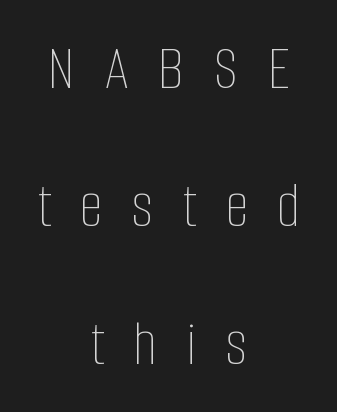
{"italic": "no", "bold": "no", "weight": "thin", "width": "condensed", "stroke_contrast": "low", "x_height": "large", "monospaced": "no", "underline": "no", "align": "center", "line_spacing": "loose", "line_spacing_ratio": 2.09, "letter_spacing": "wide", "letter_spacing_em": 0.44, "glyph_px": 66}
